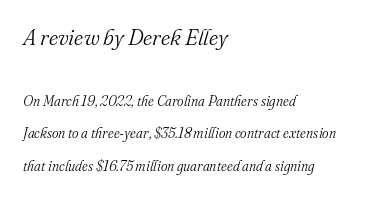
The image shows 22 px text type, italic (leaning right); set left-aligned, loose line spacing (2.33x), normal letter spacing, not underlined; the first (top) block is 1.57x larger.
